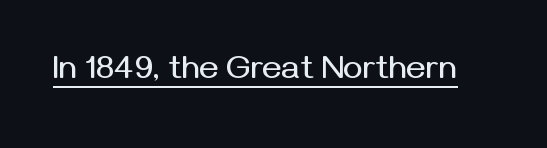
You can see a thin bar hugging the bottom of the glyphs. Letter spacing: default. Looks like regular typesetting: each glyph gets only the width it needs. Vertical strokes here are truly vertical. A typesetter would label this face a sans.
